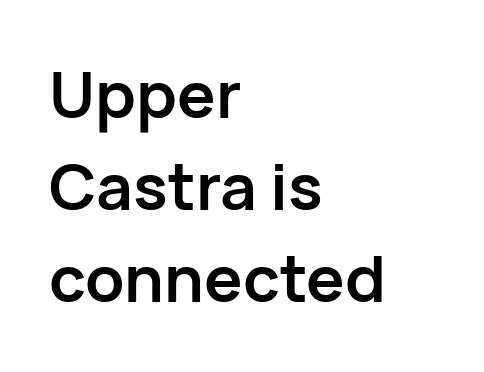
{"serif": "no", "italic": "no", "bold": "yes", "weight": "semibold", "width": "normal", "stroke_contrast": "low", "x_height": "medium", "monospaced": "no", "underline": "no", "align": "left", "line_spacing": "normal", "line_spacing_ratio": 1.44, "letter_spacing": "normal", "letter_spacing_em": 0.0, "glyph_px": 64}
